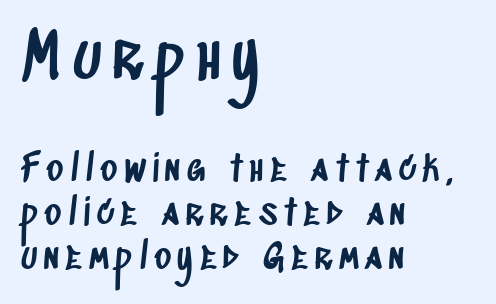
{"serif": "no", "width": "condensed", "stroke_contrast": "low", "x_height": "large", "monospaced": "no", "underline": "no", "align": "left", "line_spacing_ratio": 1.22, "larger_block": "first", "size_ratio": 1.75, "glyph_px": 63}
